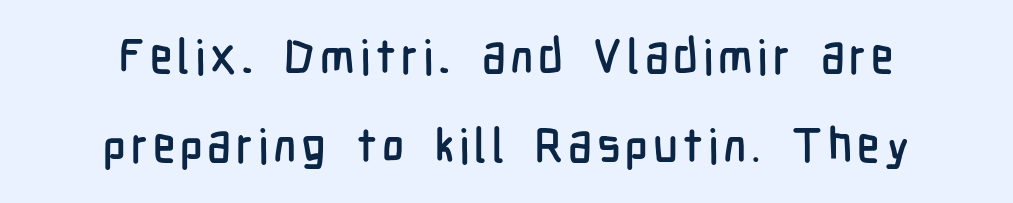
Q: Is the text italic (slanted)? A: No, it is upright.
Q: Is the typeface a serif or a sans-serif typeface? A: Sans-serif.
Q: Is the text underlined? A: No.
Q: Width (condensed, normal, or wide)? A: Condensed.
Q: Stroke contrast? A: Low.
Q: x-height? A: Medium.
Q: Monospaced? A: No.
